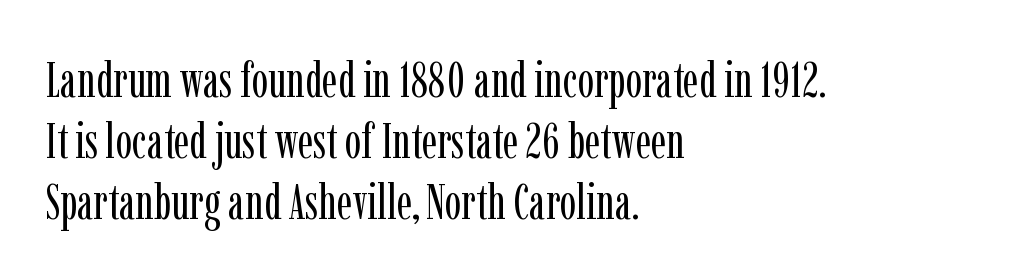
{"serif": "yes", "italic": "no", "bold": "no", "weight": "regular", "width": "condensed", "stroke_contrast": "low", "x_height": "medium", "monospaced": "no", "underline": "no", "align": "left", "line_spacing_ratio": 1.24, "letter_spacing": "normal", "letter_spacing_em": 0.0, "glyph_px": 49}
